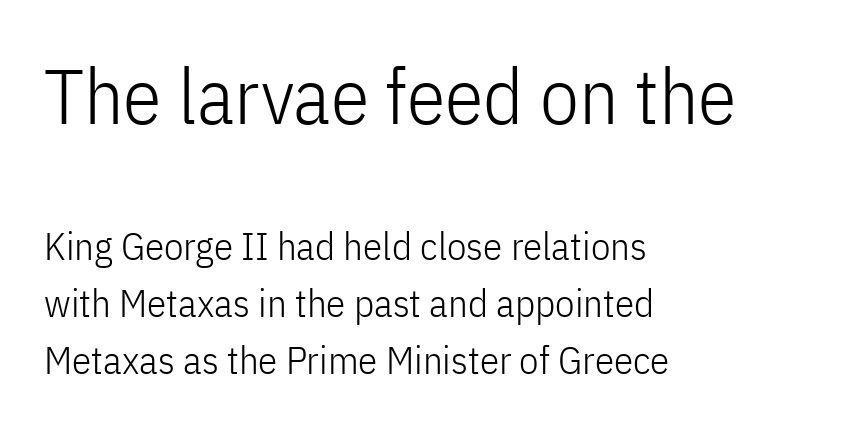
The typesetter chose a ragged-right arrangement here. The type sits square on the baseline with zero lean. The letterforms sit at book weight or below. Here the first block reads like a headline and the second like body copy. The letters carry no serifs — their stems end cleanly without finishing strokes. Just letters on the line, the space beneath them empty.
